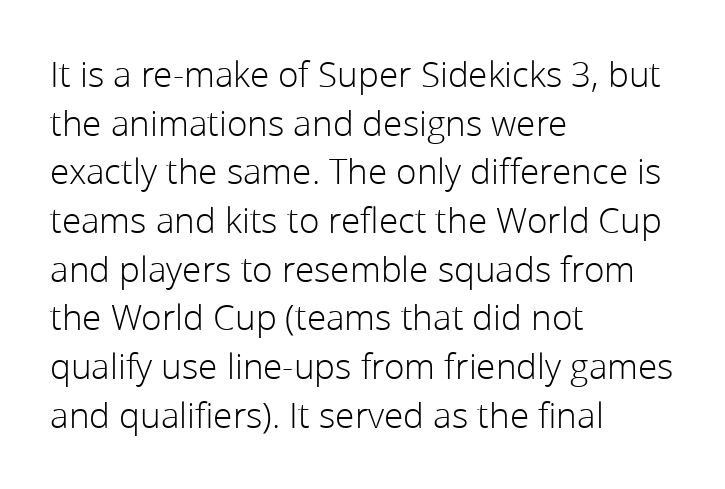
Q: Is the text bold? A: No.
Q: Is the text italic (slanted)? A: No, it is upright.
Q: Is the typeface a serif or a sans-serif typeface? A: Sans-serif.
Q: Is the text underlined? A: No.
Q: How is the paragraph aligned? A: Left-aligned.
Q: Is the spacing between letters normal or unusually wide? A: Normal.
Q: Is the spacing between lines tight, normal or loose? A: Normal.
Q: Width (condensed, normal, or wide)? A: Normal.
Q: Stroke contrast? A: Low.
Q: x-height? A: Medium.
Q: Monospaced? A: No.
